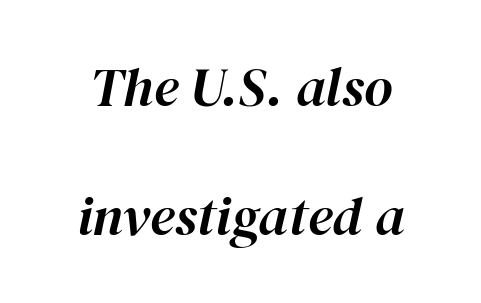
Vertically, the passage feels expansive, rows floating well apart. Clear beneath every line of the passage. You could call the tracking neutral — neither tight nor loose. The rendering uses natural spacing where letterforms have individual widths. Italic? Definitely — the glyphs are oblique.
